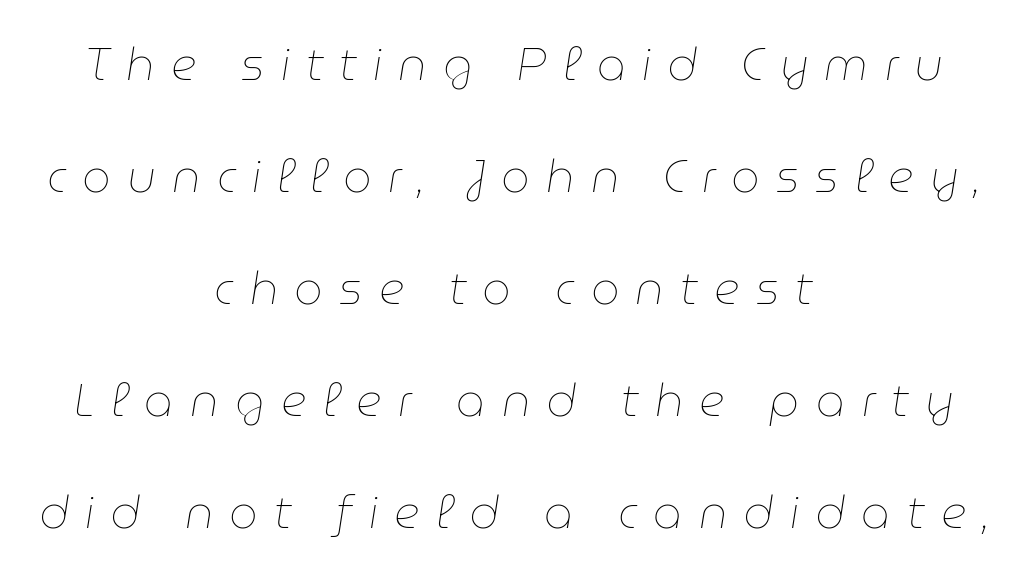
Q: Is the text bold? A: No.
Q: Is the text italic (slanted)? A: Yes, it leans right by about 9 degrees.
Q: Is the text underlined? A: No.
Q: How is the paragraph aligned? A: Centered.
Q: Is the spacing between letters normal or unusually wide? A: Unusually wide.
Q: Is the spacing between lines tight, normal or loose? A: Loose.
Q: Width (condensed, normal, or wide)? A: Normal.
Q: Stroke contrast? A: Low.
Q: x-height? A: Medium.
Q: Monospaced? A: No.
